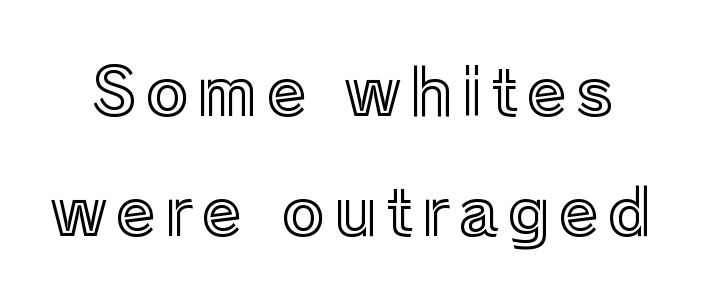
The words here are not underlined. You can tell it's not italic because the verticals are truly vertical. Each letter keeps its own natural width here, so spacing adapts to shape.
